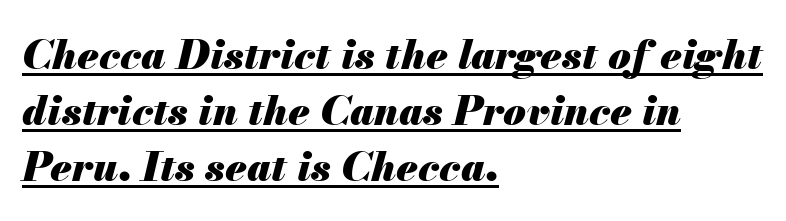
{"italic": "yes", "lean": "right", "slant_degrees": 13, "bold": "yes", "weight": "heavy", "width": "normal", "stroke_contrast": "medium", "x_height": "small", "monospaced": "no", "underline": "yes", "align": "left", "line_spacing": "normal", "line_spacing_ratio": 1.37, "letter_spacing": "normal", "letter_spacing_em": 0.0, "glyph_px": 41}
